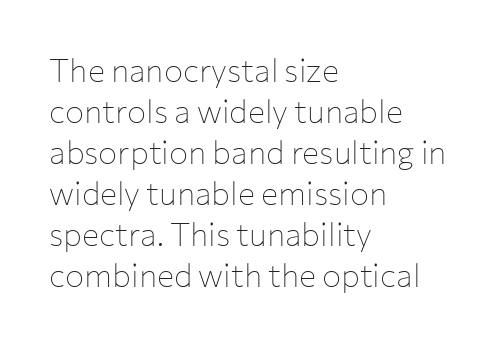
Q: Is the text bold? A: No.
Q: Is the text italic (slanted)? A: No, it is upright.
Q: Is the typeface a serif or a sans-serif typeface? A: Sans-serif.
Q: Is the text underlined? A: No.
Q: How is the paragraph aligned? A: Left-aligned.
Q: Is the spacing between letters normal or unusually wide? A: Normal.
Q: Is the spacing between lines tight, normal or loose? A: Normal.
Q: Width (condensed, normal, or wide)? A: Normal.
Q: Stroke contrast? A: Low.
Q: x-height? A: Medium.
Q: Monospaced? A: No.
